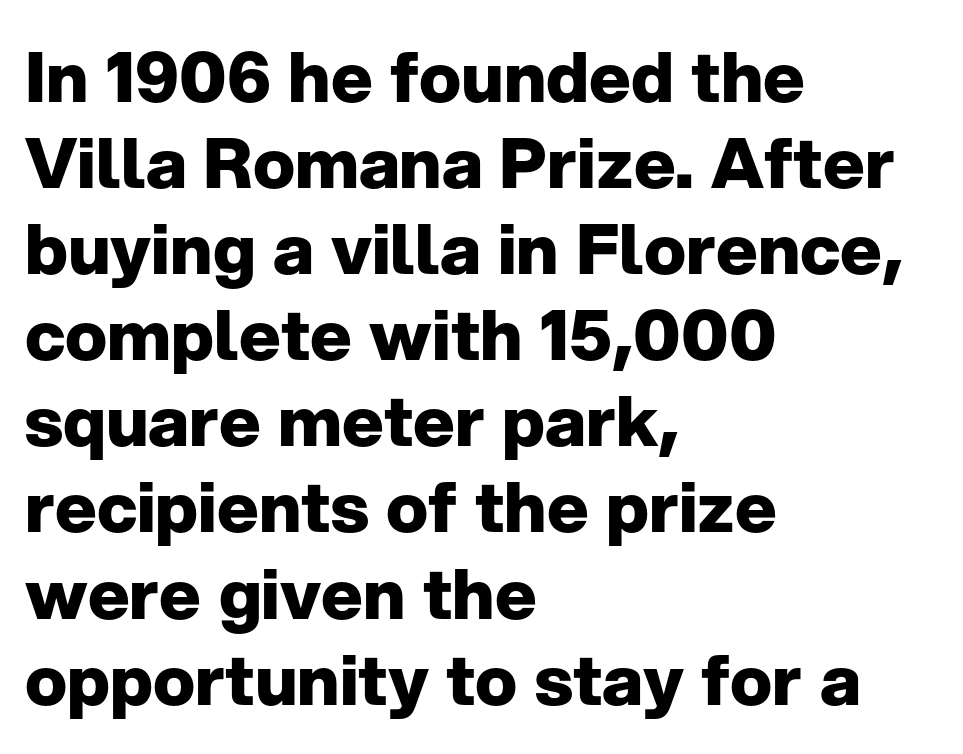
Q: Is the text bold? A: Yes.
Q: Is the text italic (slanted)? A: No, it is upright.
Q: Is the typeface a serif or a sans-serif typeface? A: Sans-serif.
Q: Is the text underlined? A: No.
Q: How is the paragraph aligned? A: Left-aligned.
Q: Is the spacing between letters normal or unusually wide? A: Normal.
Q: Width (condensed, normal, or wide)? A: Normal.
Q: Stroke contrast? A: Low.
Q: x-height? A: Medium.
Q: Monospaced? A: No.
